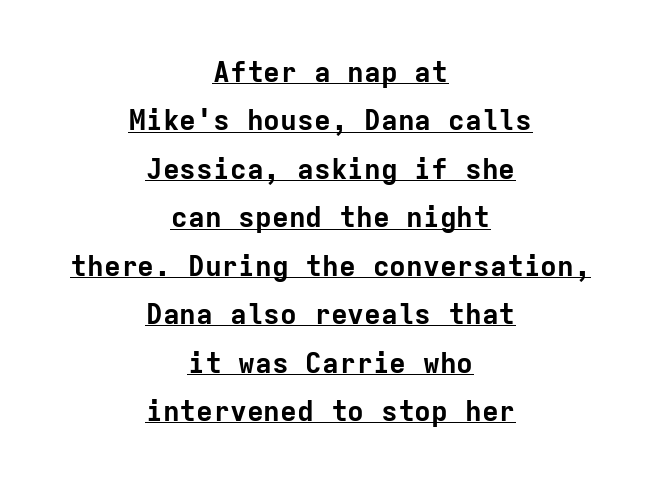
Q: Is the text bold? A: Yes.
Q: Is the text italic (slanted)? A: No, it is upright.
Q: Is the typeface a serif or a sans-serif typeface? A: Sans-serif.
Q: Is the text underlined? A: Yes.
Q: How is the paragraph aligned? A: Centered.
Q: Is the spacing between letters normal or unusually wide? A: Normal.
Q: Width (condensed, normal, or wide)? A: Normal.
Q: Stroke contrast? A: Low.
Q: x-height? A: Medium.
Q: Monospaced? A: Yes.
